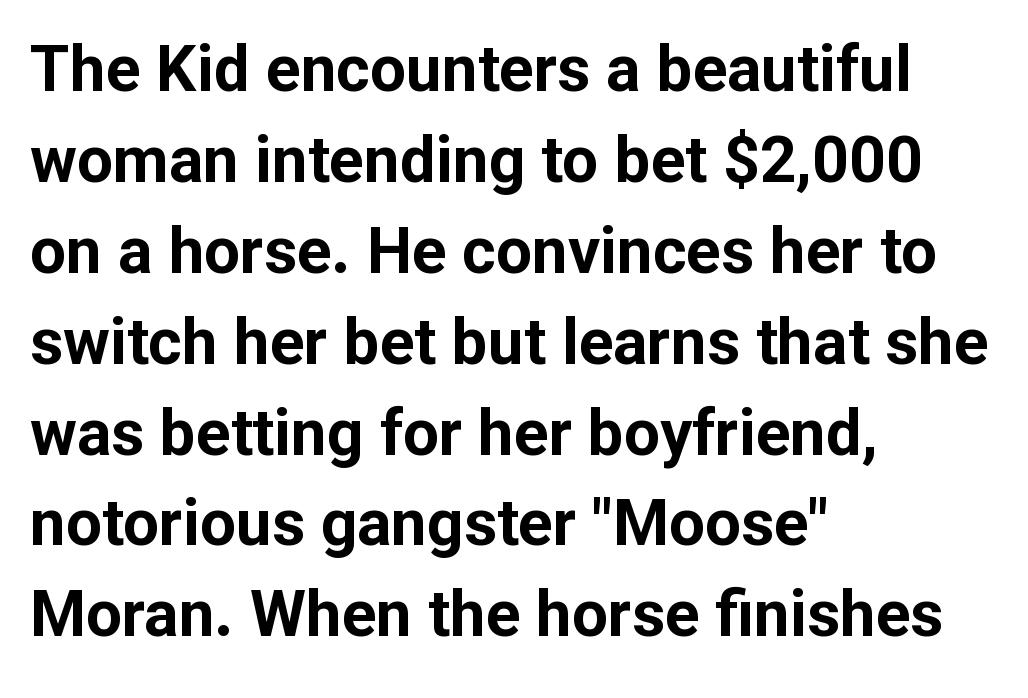
The image shows 64 px bold sans-serif type, upright; set left-aligned, normal line spacing (1.42x), normal letter spacing, not underlined; low stroke contrast and a medium x-height.
